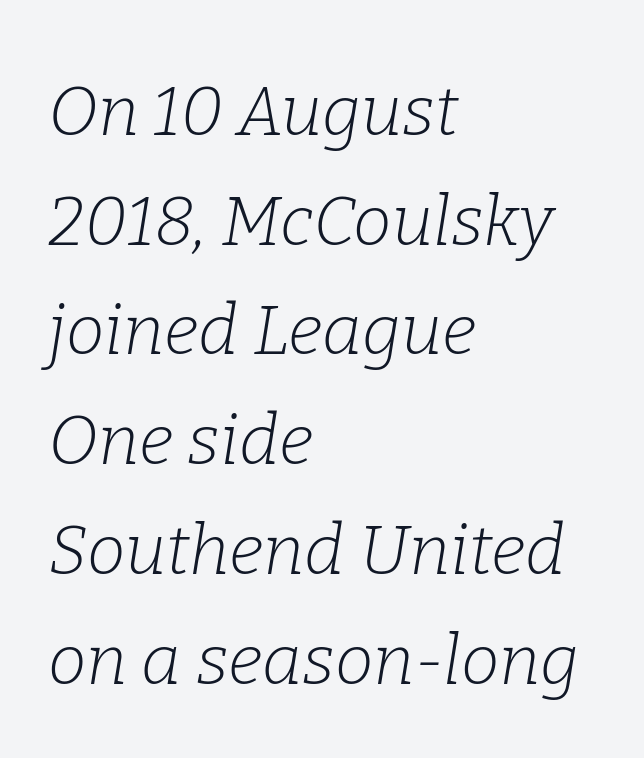
{"serif": "yes", "italic": "yes", "lean": "right", "slant_degrees": 9, "bold": "no", "weight": "light", "width": "normal", "stroke_contrast": "low", "x_height": "medium", "monospaced": "no", "underline": "no", "align": "left", "line_spacing": "normal", "line_spacing_ratio": 1.59, "letter_spacing": "normal", "letter_spacing_em": 0.0, "glyph_px": 69}
